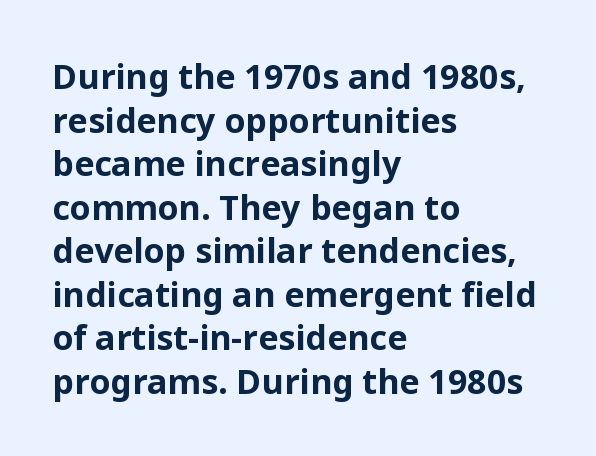
Q: Is the text bold? A: Yes.
Q: Is the text italic (slanted)? A: No, it is upright.
Q: Is the typeface a serif or a sans-serif typeface? A: Sans-serif.
Q: Is the text underlined? A: No.
Q: How is the paragraph aligned? A: Left-aligned.
Q: Is the spacing between letters normal or unusually wide? A: Normal.
Q: Is the spacing between lines tight, normal or loose? A: Normal.
Q: Width (condensed, normal, or wide)? A: Normal.
Q: Stroke contrast? A: Low.
Q: x-height? A: Medium.
Q: Monospaced? A: No.
